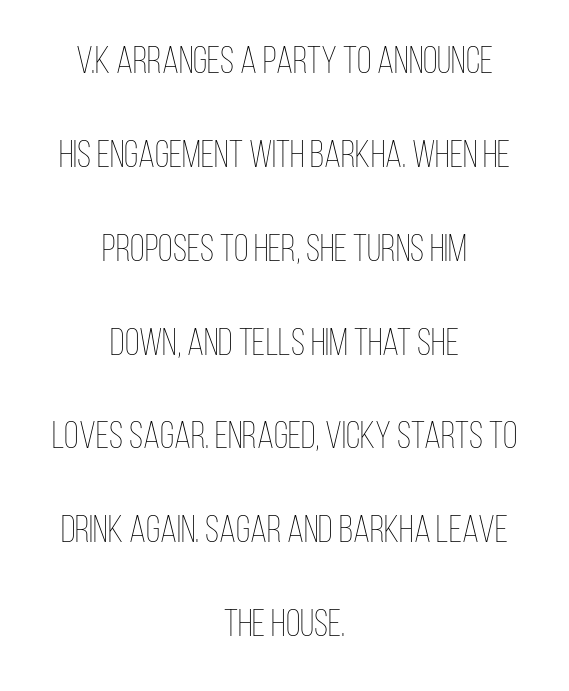
Descenders are the only things crossing below the line. This is roman type, the default non-slanted kind. No chunkiness to these letters — they're not bold. Alignment: centered.
